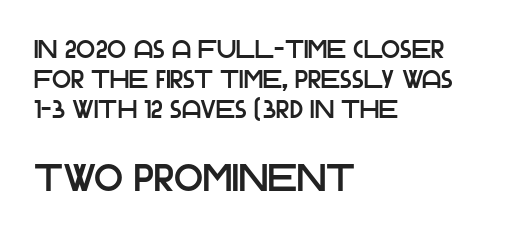
Q: Is the text italic (slanted)? A: No, it is upright.
Q: Is the typeface a serif or a sans-serif typeface? A: Sans-serif.
Q: Is the text underlined? A: No.
Q: How is the paragraph aligned? A: Left-aligned.
Q: Is the spacing between letters normal or unusually wide? A: Normal.
Q: Which block of text is set in a larger size, the first (top) or the second (bottom)? A: The second (bottom) one.
Q: Width (condensed, normal, or wide)? A: Normal.
Q: Stroke contrast? A: Low.
Q: x-height? A: Large.
Q: Monospaced? A: No.
